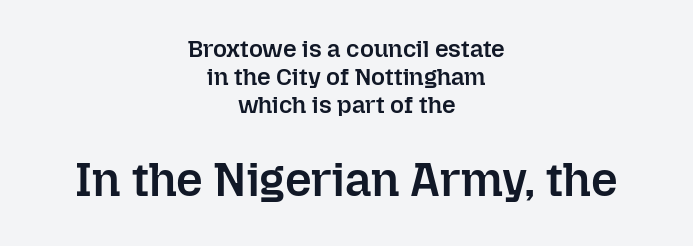
{"italic": "no", "bold": "semi", "weight": "semibold", "width": "normal", "stroke_contrast": "low", "x_height": "medium", "monospaced": "no", "underline": "no", "align": "center", "line_spacing_ratio": 1.16, "letter_spacing": "normal", "letter_spacing_em": 0.0, "larger_block": "second", "size_ratio": 1.96, "glyph_px": 47}
